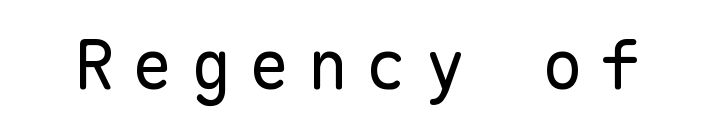
Q: Is the text bold? A: No.
Q: Is the text italic (slanted)? A: No, it is upright.
Q: Is the typeface a serif or a sans-serif typeface? A: Sans-serif.
Q: Is the text underlined? A: No.
Q: Is the spacing between letters normal or unusually wide? A: Unusually wide.
Q: Width (condensed, normal, or wide)? A: Normal.
Q: Stroke contrast? A: Low.
Q: x-height? A: Medium.
Q: Monospaced? A: Yes.
